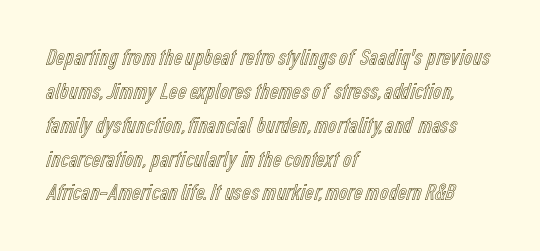
Here the glyphs are tracked normally, forming tight word shapes. A typesetter would call this leading conventional body-copy spacing. Descenders hang freely into open space. Typeset ragged right — the left edge is the straight one.
